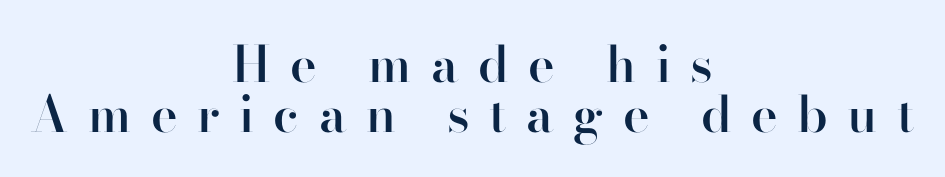
Q: Is the text bold? A: Semi-bold.
Q: Is the text italic (slanted)? A: No, it is upright.
Q: Is the typeface a serif or a sans-serif typeface? A: Sans-serif.
Q: Is the text underlined? A: No.
Q: How is the paragraph aligned? A: Centered.
Q: Is the spacing between letters normal or unusually wide? A: Unusually wide.
Q: Is the spacing between lines tight, normal or loose? A: Tight.
Q: Width (condensed, normal, or wide)? A: Normal.
Q: Stroke contrast? A: High.
Q: x-height? A: Small.
Q: Monospaced? A: No.
